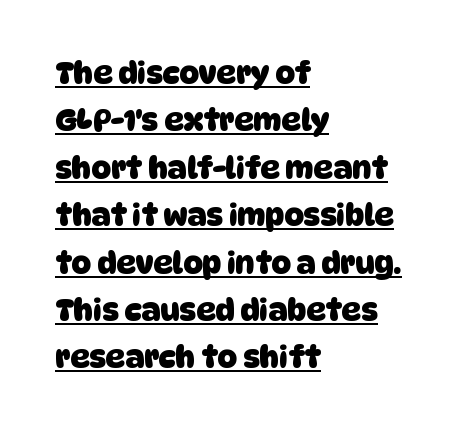
{"serif": "no", "bold": "yes", "weight": "heavy", "width": "normal", "stroke_contrast": "low", "x_height": "large", "monospaced": "no", "underline": "yes", "align": "left", "line_spacing": "normal", "line_spacing_ratio": 1.58, "letter_spacing": "normal", "letter_spacing_em": 0.0, "glyph_px": 30}
